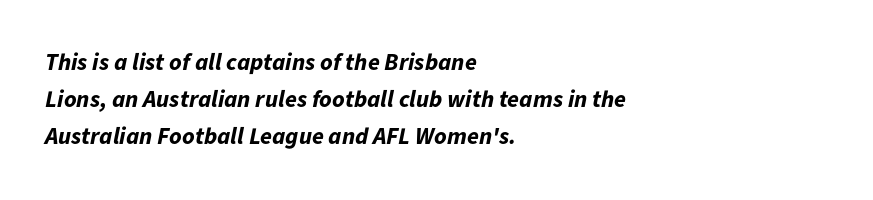
Q: Is the text bold? A: Yes.
Q: Is the text italic (slanted)? A: Yes, it leans right by about 11 degrees.
Q: Is the text underlined? A: No.
Q: How is the paragraph aligned? A: Left-aligned.
Q: Is the spacing between letters normal or unusually wide? A: Normal.
Q: Is the spacing between lines tight, normal or loose? A: Normal.
